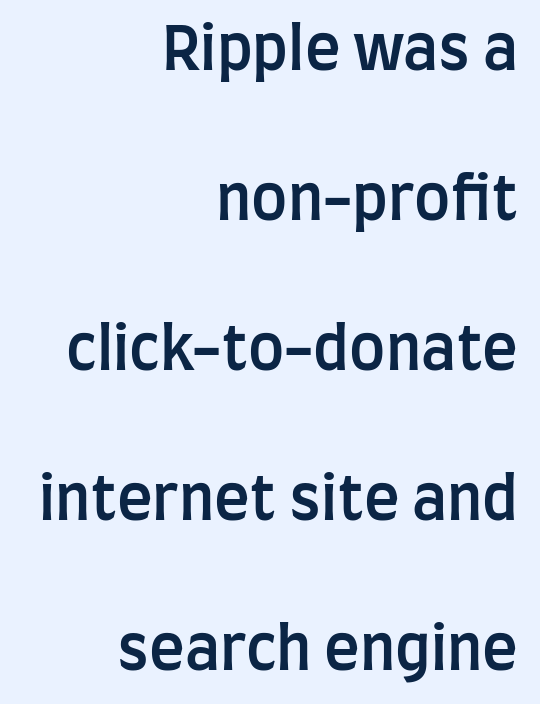
{"serif": "no", "italic": "no", "bold": "semi", "weight": "semibold", "width": "condensed", "stroke_contrast": "low", "x_height": "large", "monospaced": "no", "underline": "no", "align": "right", "line_spacing": "loose", "line_spacing_ratio": 2.5, "letter_spacing": "normal", "letter_spacing_em": 0.0, "glyph_px": 60}
